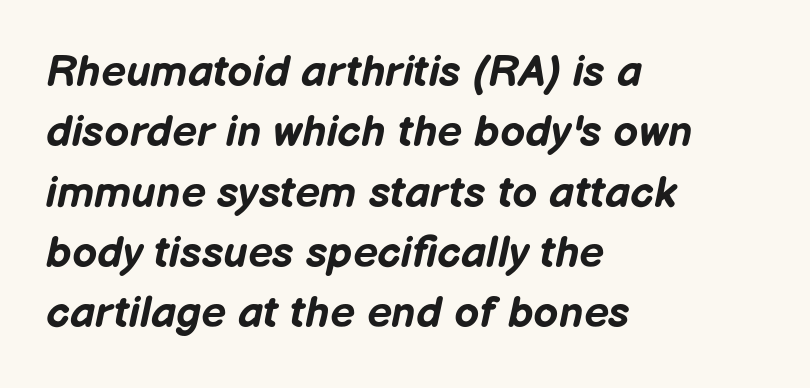
{"italic": "yes", "lean": "right", "slant_degrees": 12, "bold": "yes", "weight": "bold", "width": "normal", "stroke_contrast": "low", "x_height": "medium", "monospaced": "no", "underline": "no", "align": "left", "line_spacing": "normal", "line_spacing_ratio": 1.37, "letter_spacing": "normal", "letter_spacing_em": 0.0, "glyph_px": 44}
